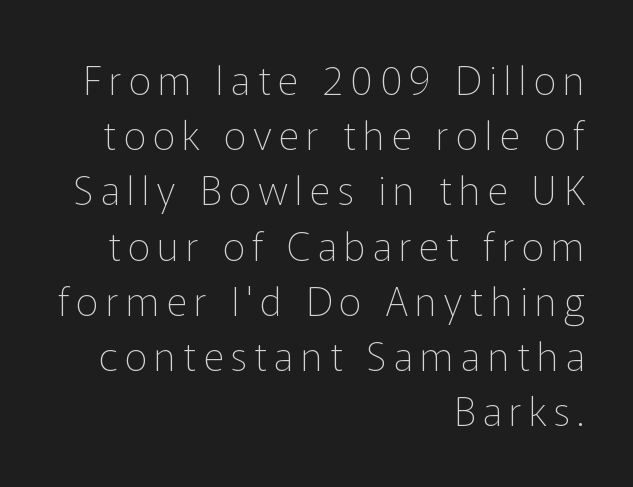
Q: Is the text bold? A: No.
Q: Is the text italic (slanted)? A: No, it is upright.
Q: Is the typeface a serif or a sans-serif typeface? A: Sans-serif.
Q: Is the text underlined? A: No.
Q: How is the paragraph aligned? A: Right-aligned.
Q: Is the spacing between lines tight, normal or loose? A: Normal.
Q: Width (condensed, normal, or wide)? A: Normal.
Q: Stroke contrast? A: Low.
Q: x-height? A: Medium.
Q: Monospaced? A: No.
